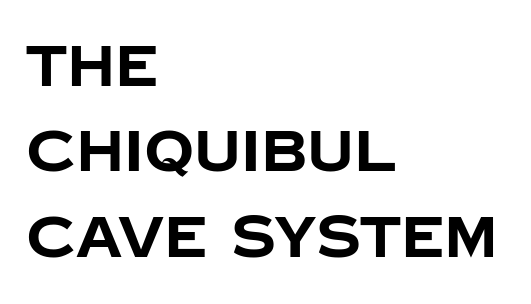
The image shows 58 px bold sans-serif type, upright; set left-aligned, normal line spacing (1.47x), normal letter spacing, not underlined; low stroke contrast and a large x-height.
